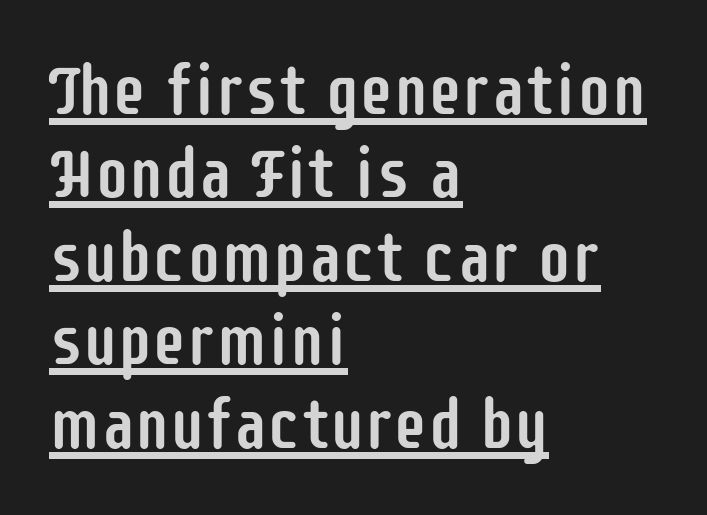
{"serif": "no", "italic": "no", "width": "condensed", "stroke_contrast": "low", "x_height": "large", "monospaced": "no", "underline": "yes", "align": "left", "line_spacing_ratio": 1.21, "letter_spacing": "normal", "letter_spacing_em": 0.0, "glyph_px": 69}
